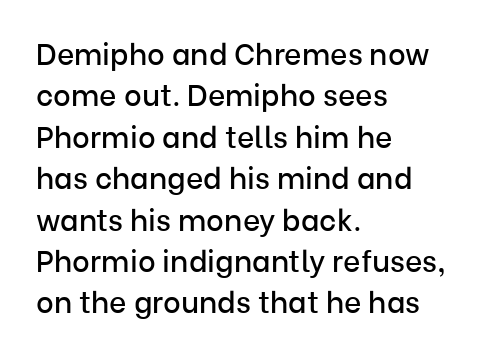
Posture: upright roman. The passage shown is typed in a proportional face where columns would drift. Standard letterfit; no display-style spreading of the glyphs. Glance below the letters and you will spot only blank space.
